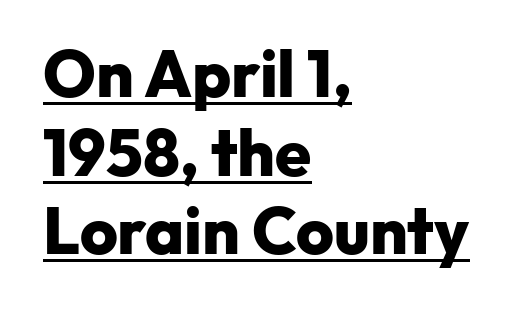
{"serif": "no", "italic": "no", "bold": "yes", "weight": "heavy", "width": "normal", "stroke_contrast": "low", "x_height": "medium", "monospaced": "no", "underline": "yes", "align": "left", "line_spacing_ratio": 1.21, "letter_spacing": "normal", "letter_spacing_em": 0.0, "glyph_px": 65}
